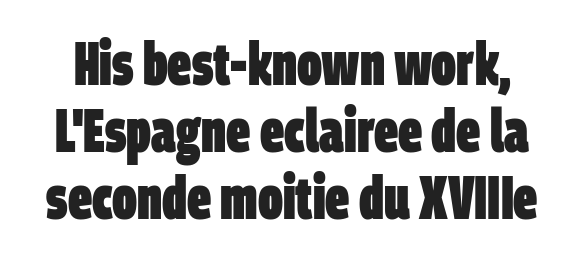
The image shows 60 px heavy, condensed sans-serif type; set tight line spacing (1.12x), normal letter spacing, not underlined; low stroke contrast and a large x-height.
